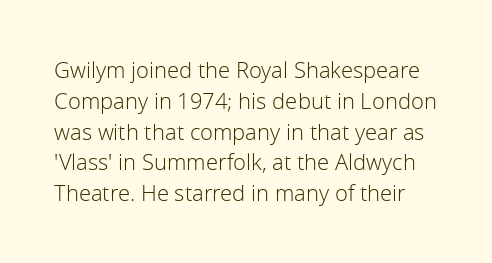
Q: Is the text bold? A: No.
Q: Is the text italic (slanted)? A: No, it is upright.
Q: Is the text underlined? A: No.
Q: Is the spacing between letters normal or unusually wide? A: Normal.
Q: Is the spacing between lines tight, normal or loose? A: Normal.
